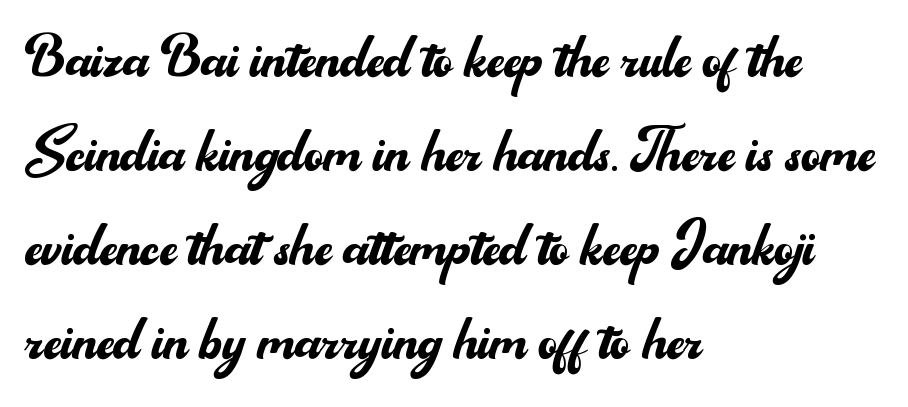
The image shows 74 px regular-weight sans-serif type; set left-aligned, normal line spacing (1.27x), normal letter spacing, not underlined; medium stroke contrast and a small x-height.
